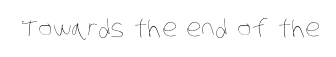
The image shows 24 px text type; set normal letter spacing, not underlined.
